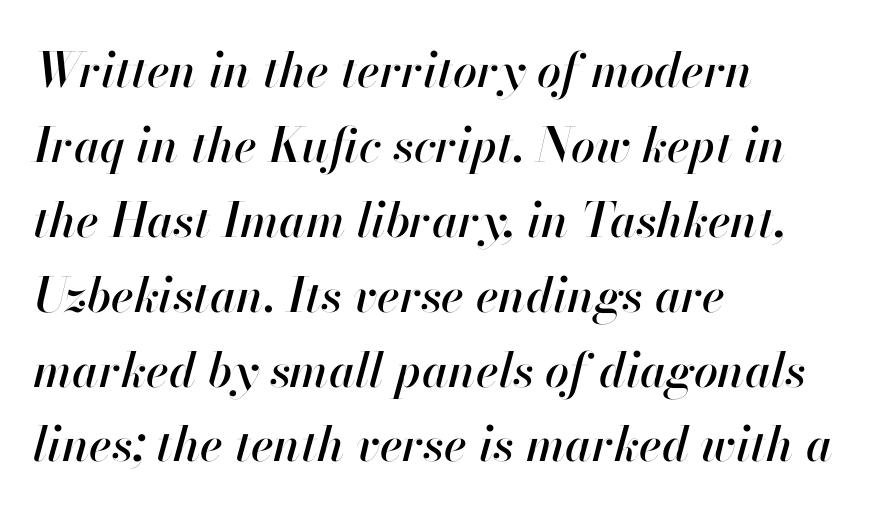
Q: Is the text italic (slanted)? A: Yes, it leans right by about 13 degrees.
Q: Is the text underlined? A: No.
Q: How is the paragraph aligned? A: Left-aligned.
Q: Is the spacing between letters normal or unusually wide? A: Normal.
Q: Is the spacing between lines tight, normal or loose? A: Normal.
Q: Width (condensed, normal, or wide)? A: Normal.
Q: Stroke contrast? A: High.
Q: x-height? A: Small.
Q: Monospaced? A: No.
